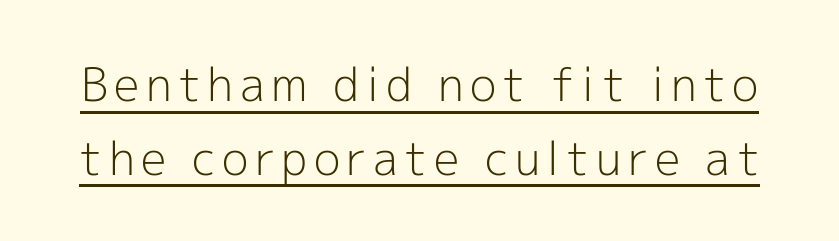
{"serif": "no", "italic": "no", "bold": "no", "weight": "light", "width": "normal", "x_height": "medium", "monospaced": "no", "underline": "yes", "line_spacing": "normal", "line_spacing_ratio": 1.6, "glyph_px": 46}
